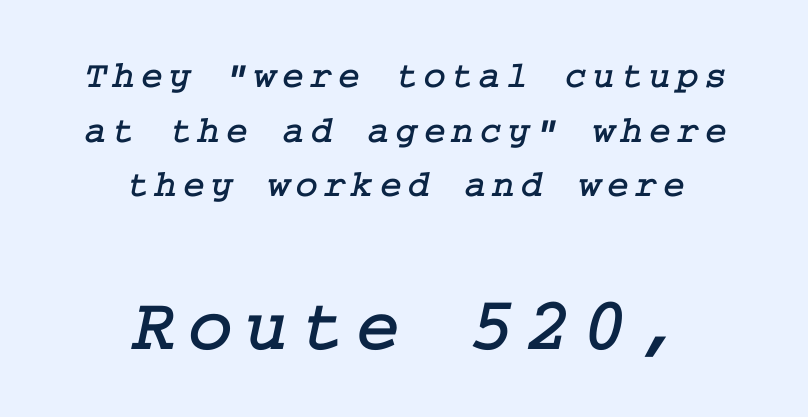
Q: Is the typeface a serif or a sans-serif typeface? A: Serif.
Q: Is the text underlined? A: No.
Q: How is the paragraph aligned? A: Centered.
Q: Is the spacing between lines tight, normal or loose? A: Normal.
Q: Which block of text is set in a larger size, the first (top) or the second (bottom)? A: The second (bottom) one.
Q: Width (condensed, normal, or wide)? A: Normal.
Q: Stroke contrast? A: Low.
Q: x-height? A: Medium.
